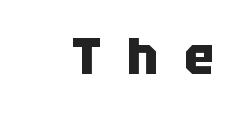
Q: Is the text bold? A: Yes.
Q: Is the text italic (slanted)? A: No, it is upright.
Q: Is the typeface a serif or a sans-serif typeface? A: Sans-serif.
Q: Is the text underlined? A: No.
Q: How is the paragraph aligned? A: Right-aligned.
Q: Is the spacing between letters normal or unusually wide? A: Unusually wide.
Q: Width (condensed, normal, or wide)? A: Normal.
Q: Stroke contrast? A: Low.
Q: x-height? A: Large.
Q: Monospaced? A: No.
